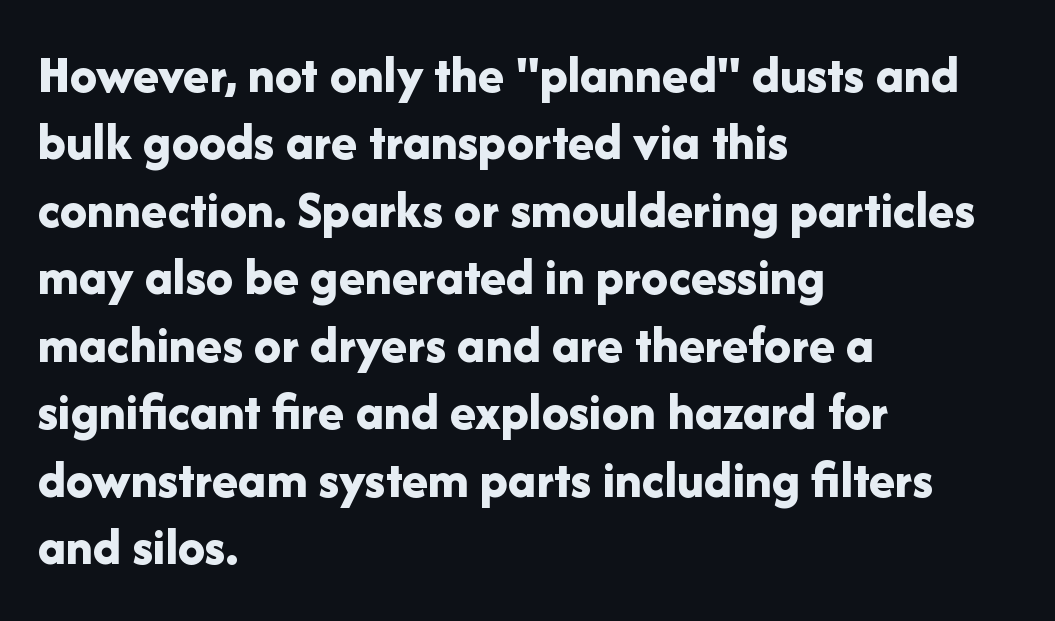
The characters look thick and weighty, a clear bold. This rendering features lettering with no underline. Examine the stroke ends and you'll find no serifs. Notice how descenders clear the ascenders below comfortably — that's standard leading. Here the glyphs are tracked normally, forming tight word shapes. Characters remain perfectly vertical along every line.
